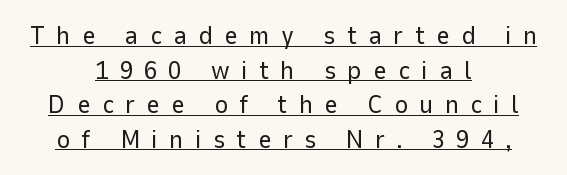
Compared with a flush-left layout, this one balances lines on the center instead. Words appear elongated and porous because spacing is wide. Every word sits above its own underline. The leading is moderate, giving the passage an even texture.
